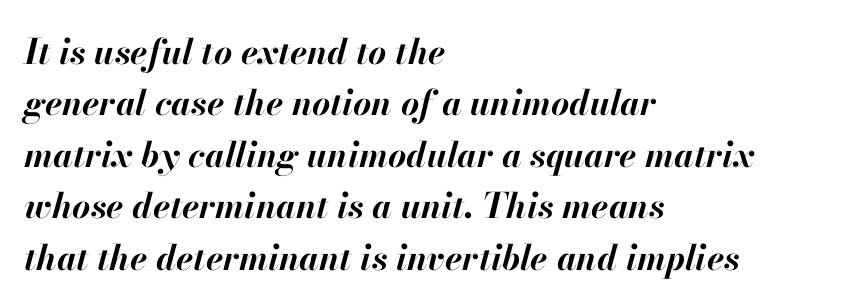
Compared with ordinary roman type, these characters are visibly tilted. Think of a printed novel: that variable character pitch is what you see here. The space directly below the letters is spotless. Is there much room between lines? A standard amount, neither cramped nor airy. Heft: maximum for text — a bold.
